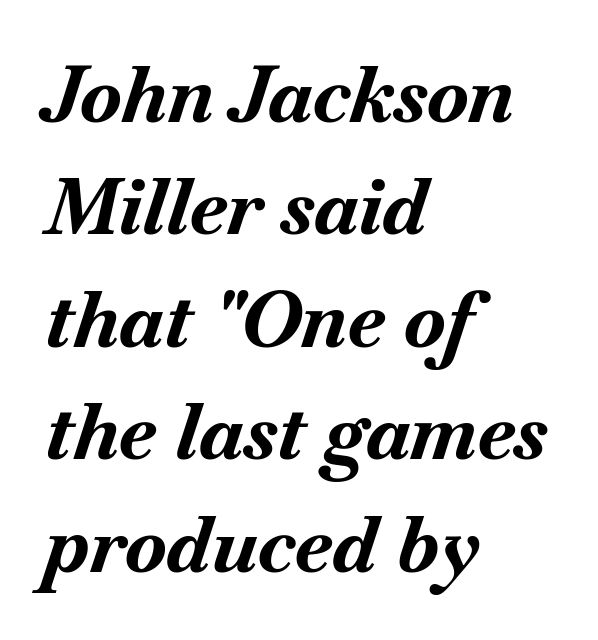
The image shows 77 px bold type, italic (leaning right); set left-aligned, normal line spacing (1.46x), normal letter spacing, not underlined; medium stroke contrast and a small x-height.
